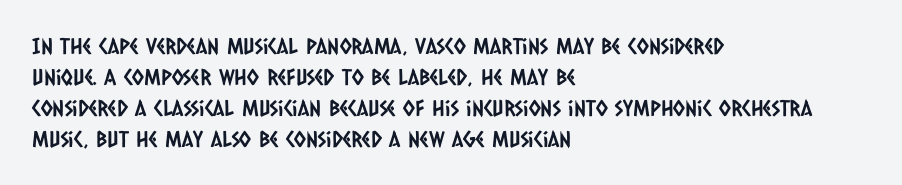
The image shows 22 px text type; set left-aligned, normal line spacing (1.41x), normal letter spacing, not underlined.
